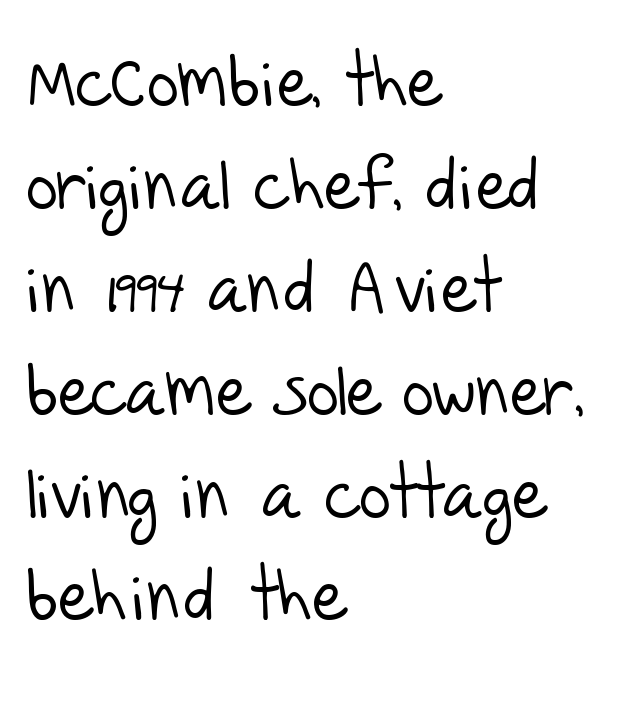
The space beneath each line is pristine and unruled. The line texture is even and compact thanks to regular tracking. The line-height multiplier appears to be the usual default. The ragged edge is on the right, which tells us the setting is flush left. Compared with a typical body face, this is equally light or lighter still.
